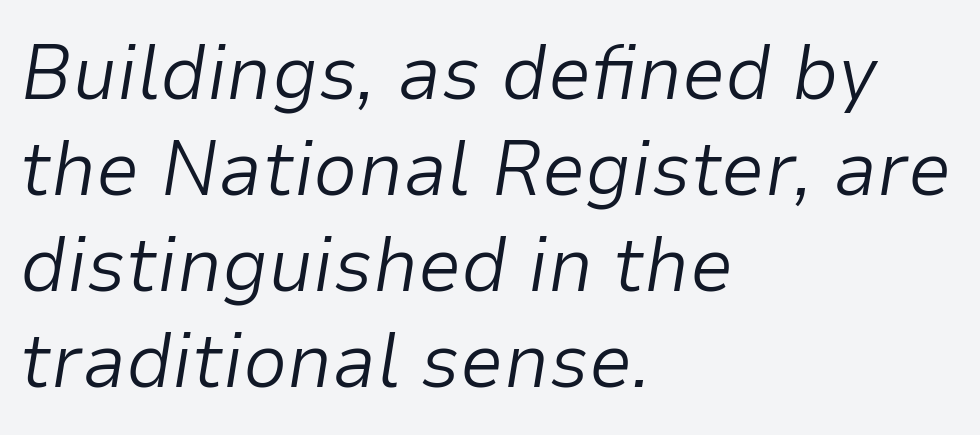
Q: Is the text bold? A: No.
Q: Is the text italic (slanted)? A: Yes, it leans right by about 9 degrees.
Q: Is the text underlined? A: No.
Q: How is the paragraph aligned? A: Left-aligned.
Q: Is the spacing between letters normal or unusually wide? A: Normal.
Q: Width (condensed, normal, or wide)? A: Normal.
Q: Stroke contrast? A: Low.
Q: x-height? A: Medium.
Q: Monospaced? A: No.
